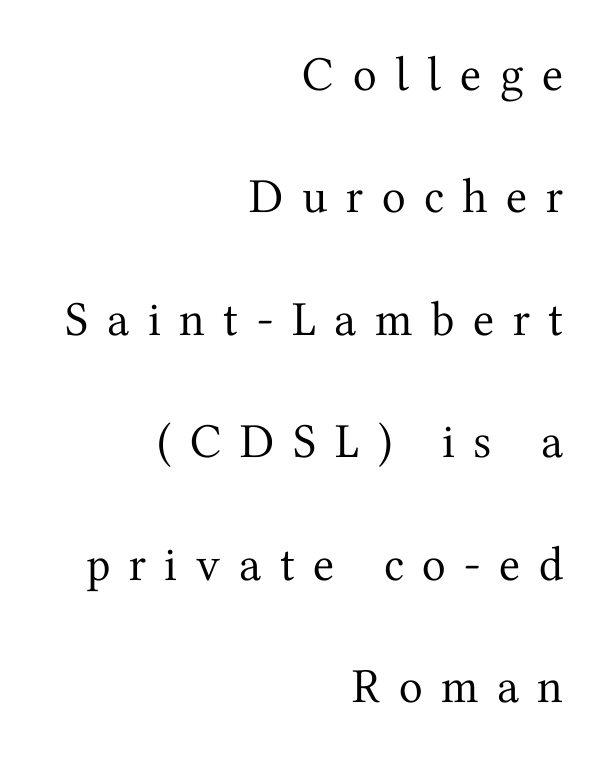
{"serif": "yes", "italic": "no", "bold": "no", "weight": "regular", "width": "normal", "stroke_contrast": "medium", "x_height": "medium", "monospaced": "no", "underline": "no", "align": "right", "line_spacing": "loose", "line_spacing_ratio": 2.5, "letter_spacing": "wide", "letter_spacing_em": 0.38, "glyph_px": 49}
